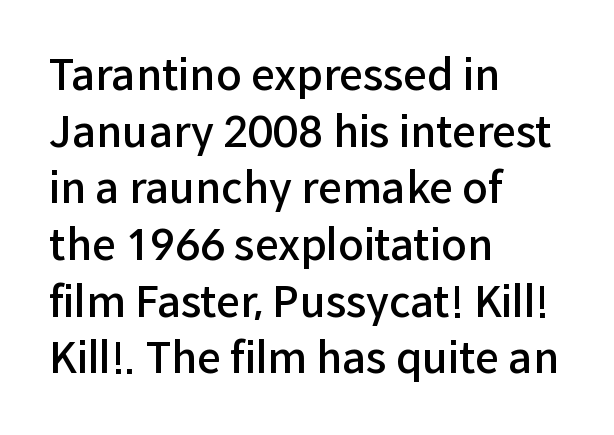
The image shows 42 px semibold sans-serif type, upright; set left-aligned, normal line spacing (1.35x), normal letter spacing, not underlined; low stroke contrast and a medium x-height.
